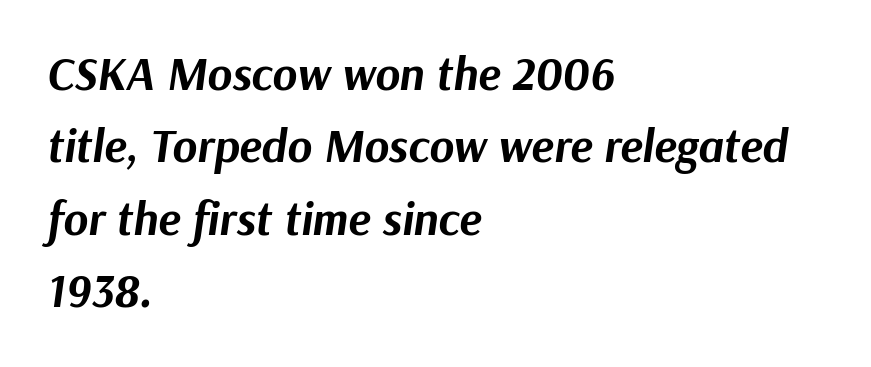
{"italic": "yes", "lean": "right", "slant_degrees": 9, "bold": "yes", "weight": "bold", "width": "normal", "stroke_contrast": "medium", "x_height": "medium", "monospaced": "no", "underline": "no", "align": "left", "line_spacing": "normal", "line_spacing_ratio": 1.54, "letter_spacing": "normal", "letter_spacing_em": 0.0, "glyph_px": 47}
